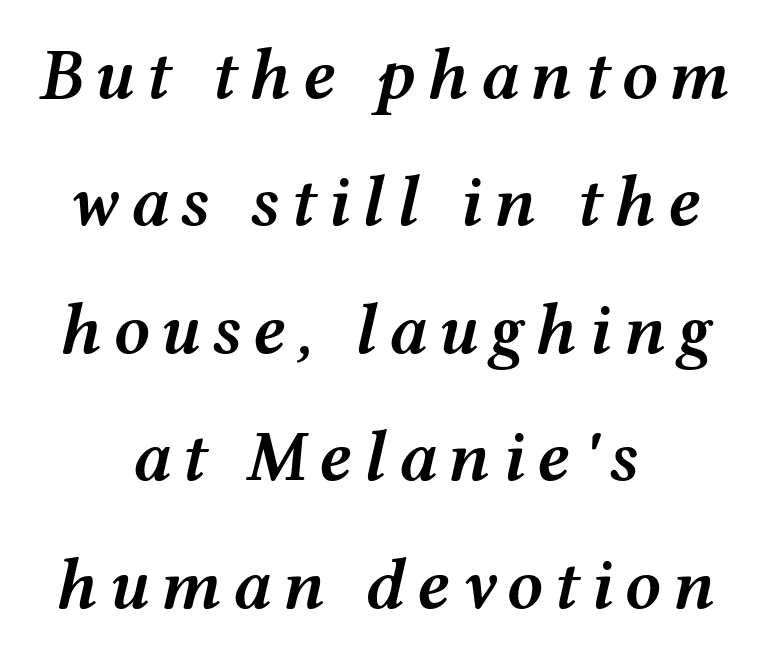
The area under the type is left untouched. The setting favours the middle, as headings and verse often do. Tall strokes in this sample are angled rather than plumb. Each letter keeps its own natural width here, so spacing adapts to shape. Notice the strokes are somewhat thickened but not fully heavy: this is a semibold.
